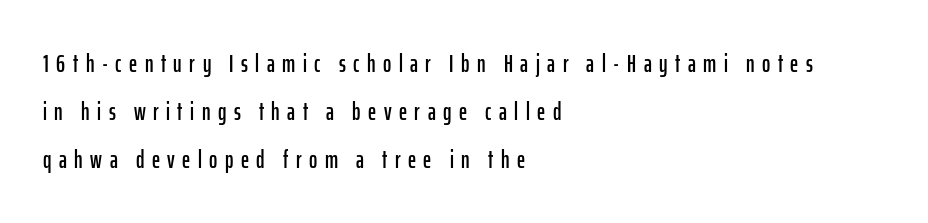
The image shows 25 px text type, upright; set left-aligned, loose line spacing (1.93x), unusually wide letter spacing (+0.3 em), not underlined.
